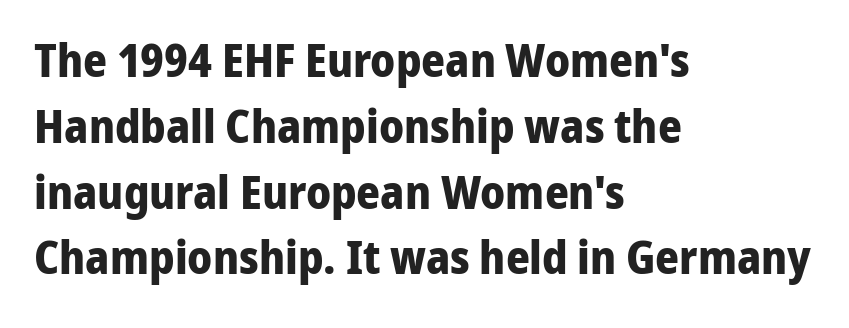
The image shows 46 px bold sans-serif type, upright; set left-aligned, normal line spacing (1.43x), normal letter spacing, not underlined; low stroke contrast and a medium x-height.
